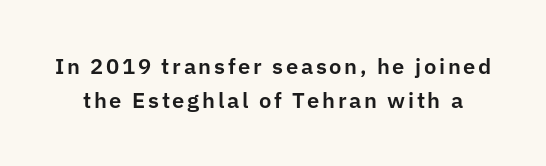
The image shows 22 px text type, upright; set normal line spacing (1.54x), not underlined.
